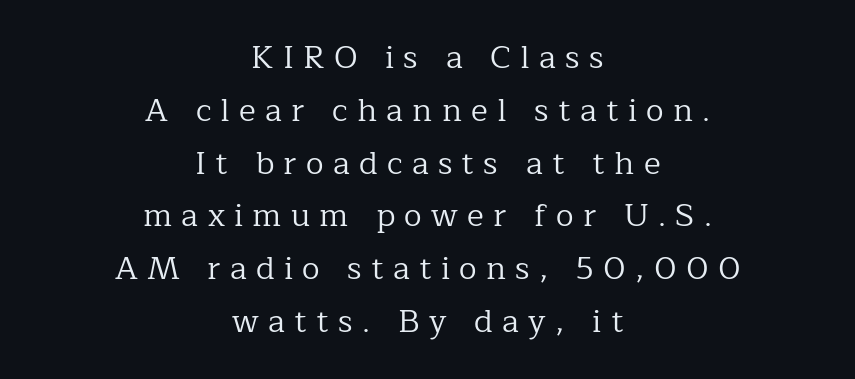
{"serif": "yes", "italic": "no", "bold": "no", "weight": "regular", "width": "normal", "stroke_contrast": "low", "x_height": "medium", "monospaced": "no", "underline": "no", "align": "center", "line_spacing": "normal", "line_spacing_ratio": 1.65, "letter_spacing": "wide", "letter_spacing_em": 0.29, "glyph_px": 32}
